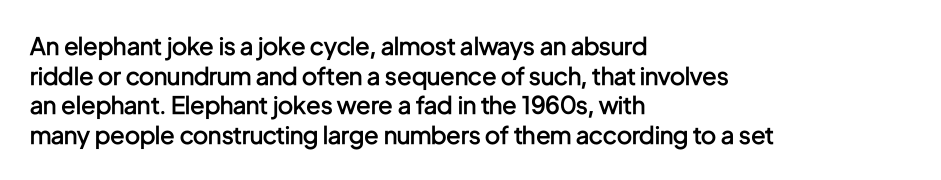
{"italic": "no", "bold": "semi", "underline": "no", "align": "left", "line_spacing_ratio": 1.23, "letter_spacing": "normal", "letter_spacing_em": 0.0, "glyph_px": 24}
